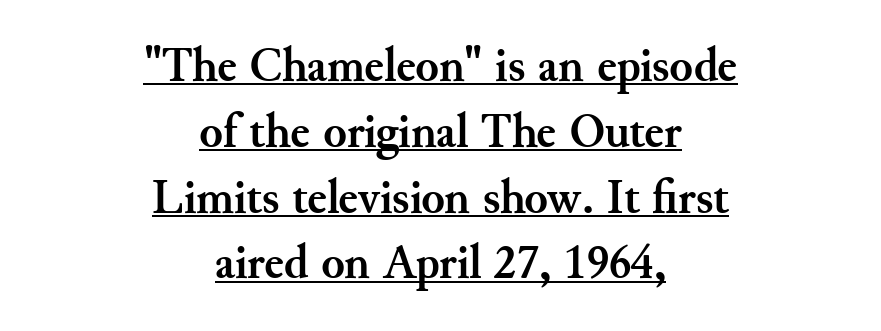
The image shows 48 px semibold serif type, upright; set centered, normal line spacing (1.37x), normal letter spacing, underlined; medium stroke contrast and a small x-height.
